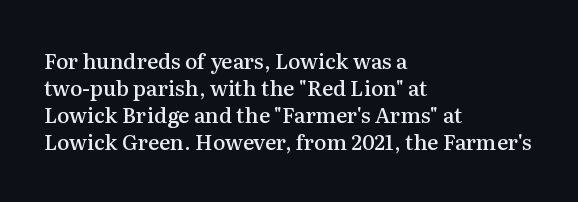
Q: Is the text bold? A: Semi-bold.
Q: Is the text italic (slanted)? A: No, it is upright.
Q: Is the text underlined? A: No.
Q: How is the paragraph aligned? A: Left-aligned.
Q: Is the spacing between letters normal or unusually wide? A: Normal.
Q: Is the spacing between lines tight, normal or loose? A: Normal.
